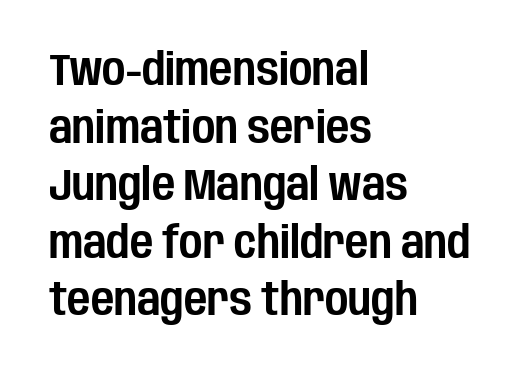
{"serif": "no", "italic": "no", "width": "condensed", "stroke_contrast": "low", "x_height": "large", "monospaced": "no", "underline": "no", "align": "left", "line_spacing": "normal", "line_spacing_ratio": 1.28, "letter_spacing": "normal", "letter_spacing_em": 0.0, "glyph_px": 45}
